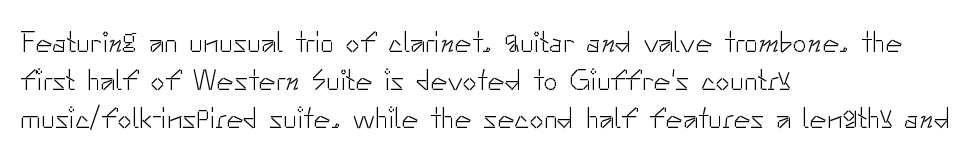
The image shows 29 px light sans-serif type, upright; set left-aligned, normal line spacing (1.31x), normal letter spacing, not underlined; low stroke contrast and a small x-height.
